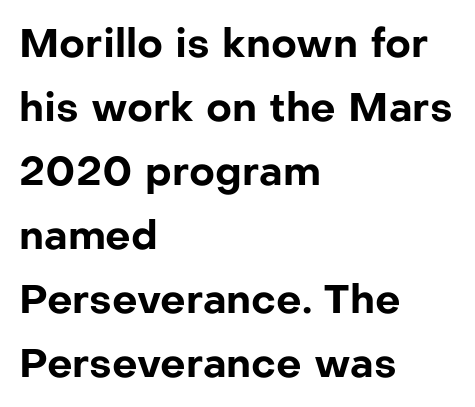
Q: Is the text bold? A: Yes.
Q: Is the text italic (slanted)? A: No, it is upright.
Q: Is the typeface a serif or a sans-serif typeface? A: Sans-serif.
Q: Is the text underlined? A: No.
Q: How is the paragraph aligned? A: Left-aligned.
Q: Is the spacing between letters normal or unusually wide? A: Normal.
Q: Is the spacing between lines tight, normal or loose? A: Normal.
Q: Width (condensed, normal, or wide)? A: Normal.
Q: Stroke contrast? A: Low.
Q: x-height? A: Medium.
Q: Monospaced? A: No.
